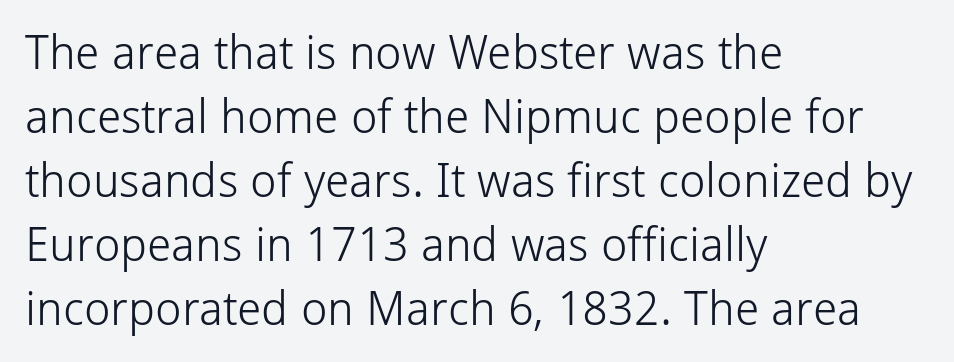
Q: Is the text bold? A: No.
Q: Is the text italic (slanted)? A: No, it is upright.
Q: Is the typeface a serif or a sans-serif typeface? A: Sans-serif.
Q: Is the text underlined? A: No.
Q: How is the paragraph aligned? A: Left-aligned.
Q: Is the spacing between letters normal or unusually wide? A: Normal.
Q: Is the spacing between lines tight, normal or loose? A: Normal.
Q: Width (condensed, normal, or wide)? A: Normal.
Q: Stroke contrast? A: Low.
Q: x-height? A: Medium.
Q: Monospaced? A: No.
